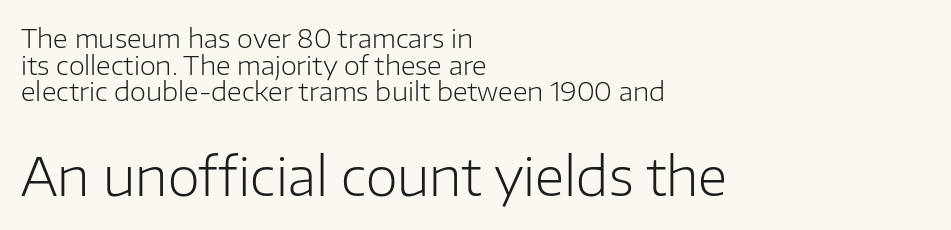
Vertical strokes here are truly vertical. Bigger letters appear in the bottom chunk; the top chunk is reduced. A classic flush-left, rag-right setting is used for this passage. Note the varied advance widths — an 'i' is clearly narrower than an 'm'. The weight would be labelled regular, book, light, or lighter still.
